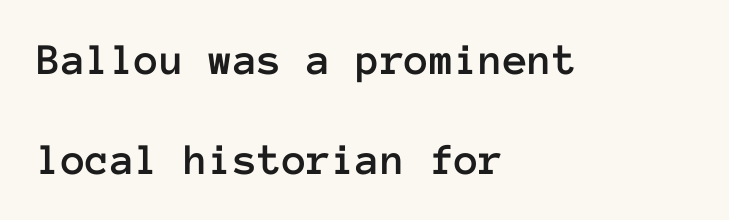
Q: Is the text italic (slanted)? A: No, it is upright.
Q: Is the text underlined? A: No.
Q: How is the paragraph aligned? A: Left-aligned.
Q: Is the spacing between letters normal or unusually wide? A: Normal.
Q: Is the spacing between lines tight, normal or loose? A: Loose.
Q: Width (condensed, normal, or wide)? A: Normal.
Q: Stroke contrast? A: Low.
Q: x-height? A: Medium.
Q: Monospaced? A: Yes.
